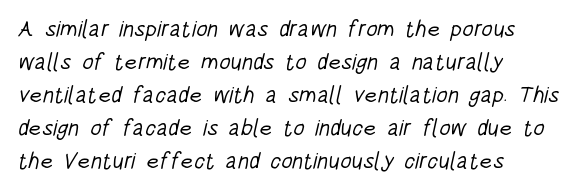
The image shows 23 px text type; set left-aligned, normal line spacing (1.44x), normal letter spacing, not underlined.
